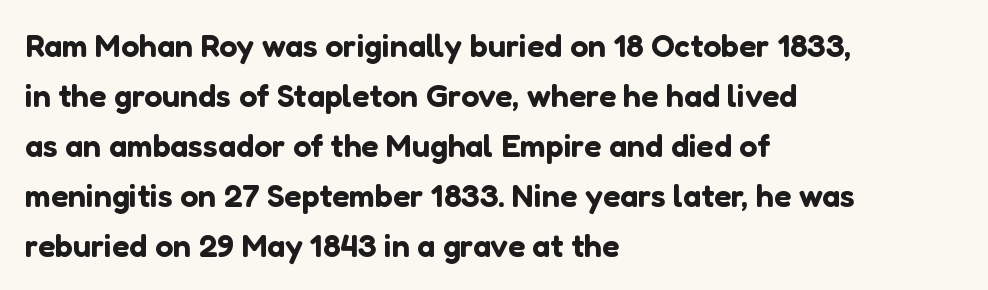
The image shows 32 px sans-serif type, upright; set left-aligned, normal line spacing (1.56x), normal letter spacing, not underlined; low stroke contrast and a medium x-height.
